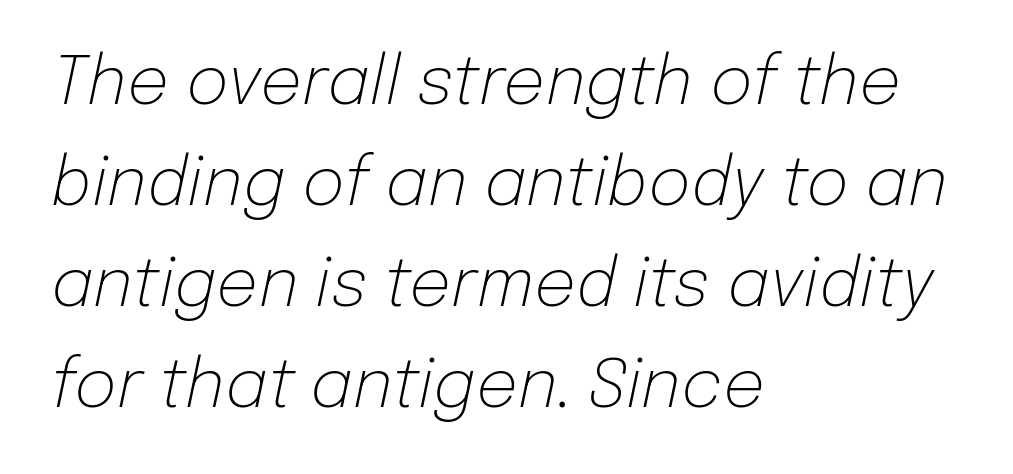
The image shows 66 px light type, italic (leaning right); set left-aligned, normal line spacing (1.53x), normal letter spacing, not underlined; low stroke contrast and a medium x-height.
